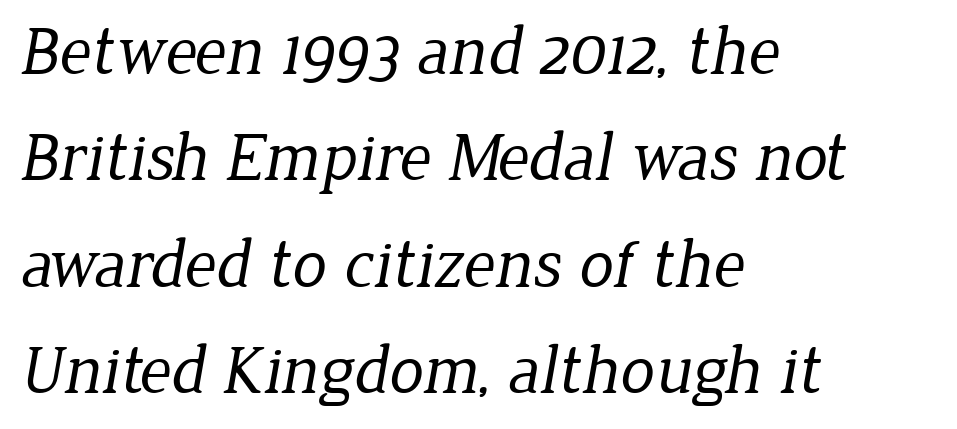
This sample is left-justified, so line endings fall wherever the words run out. Horizontal bands of white between lines are of average thickness. Descenders are the only things crossing below the line. Think of a printed novel: that variable character pitch is what you see here.
